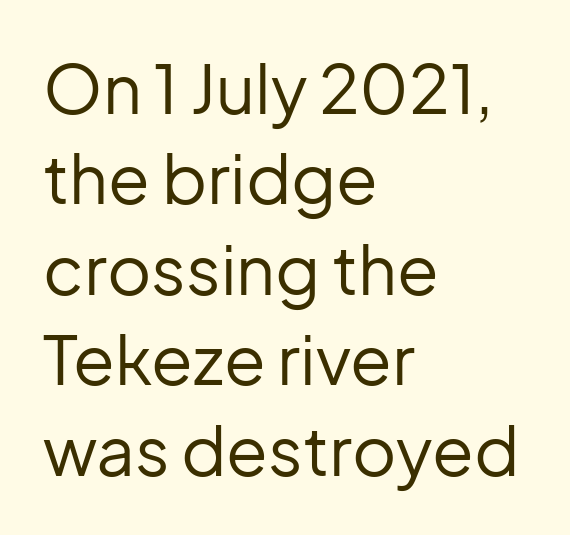
Q: Is the text bold? A: No.
Q: Is the text italic (slanted)? A: No, it is upright.
Q: Is the typeface a serif or a sans-serif typeface? A: Sans-serif.
Q: Is the text underlined? A: No.
Q: How is the paragraph aligned? A: Left-aligned.
Q: Is the spacing between letters normal or unusually wide? A: Normal.
Q: Is the spacing between lines tight, normal or loose? A: Normal.
Q: Width (condensed, normal, or wide)? A: Normal.
Q: Stroke contrast? A: Low.
Q: x-height? A: Medium.
Q: Monospaced? A: No.
